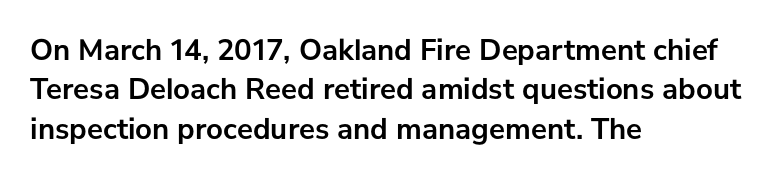
The compositor pushed each line to the left boundary. The specimen reads as upright at a glance. If you measured baseline to baseline, you'd find a middling distance. Proportional: the letters do not fall into vertical columns.
